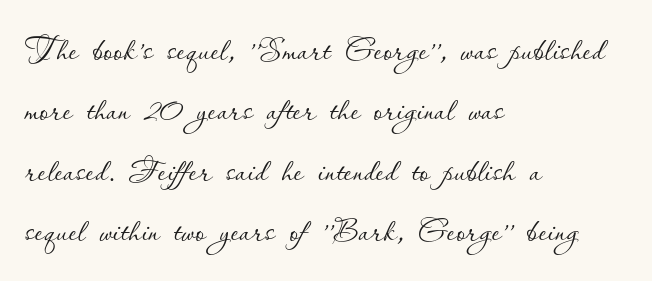
Q: Is the text bold? A: No.
Q: Is the text italic (slanted)? A: Yes.
Q: Is the text underlined? A: No.
Q: How is the paragraph aligned? A: Left-aligned.
Q: Is the spacing between letters normal or unusually wide? A: Normal.
Q: Is the spacing between lines tight, normal or loose? A: Normal.
Q: Width (condensed, normal, or wide)? A: Normal.
Q: Stroke contrast? A: Low.
Q: x-height? A: Small.
Q: Monospaced? A: No.
